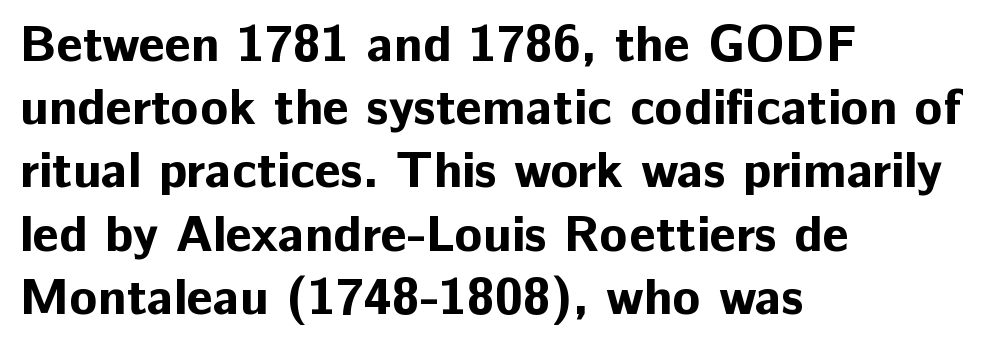
Q: Is the text bold? A: Yes.
Q: Is the text italic (slanted)? A: No, it is upright.
Q: Is the typeface a serif or a sans-serif typeface? A: Sans-serif.
Q: Is the text underlined? A: No.
Q: How is the paragraph aligned? A: Left-aligned.
Q: Is the spacing between letters normal or unusually wide? A: Normal.
Q: Width (condensed, normal, or wide)? A: Normal.
Q: Stroke contrast? A: Low.
Q: x-height? A: Medium.
Q: Monospaced? A: No.
